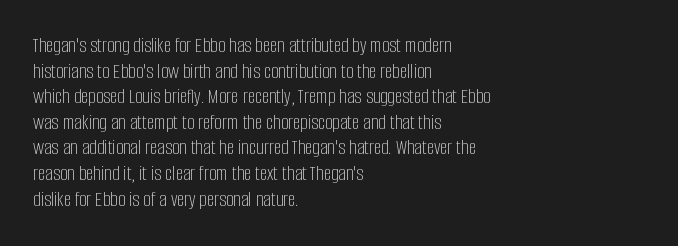
The image shows 21 px text type, upright; set left-aligned, line spacing 1.22x, normal letter spacing, not underlined.
